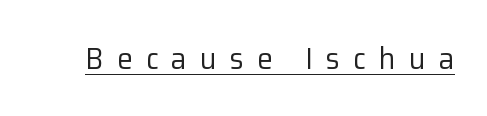
{"serif": "no", "italic": "no", "bold": "no", "weight": "regular", "width": "normal", "stroke_contrast": "low", "x_height": "medium", "monospaced": "no", "underline": "yes", "letter_spacing": "wide", "letter_spacing_em": 0.43, "glyph_px": 31}
